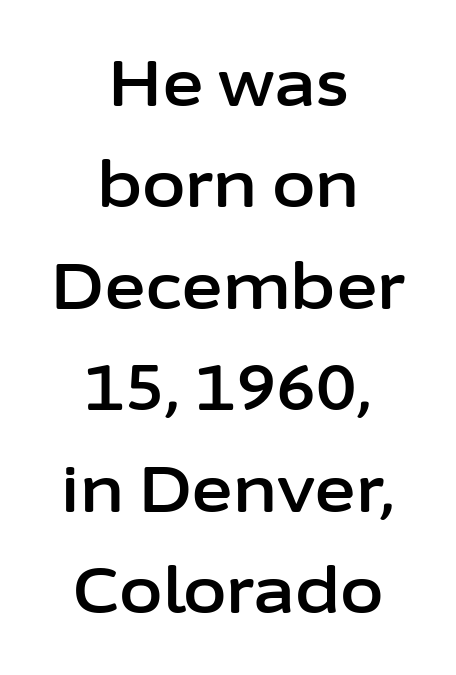
Q: Is the text italic (slanted)? A: No, it is upright.
Q: Is the typeface a serif or a sans-serif typeface? A: Sans-serif.
Q: Is the text underlined? A: No.
Q: How is the paragraph aligned? A: Centered.
Q: Is the spacing between letters normal or unusually wide? A: Normal.
Q: Is the spacing between lines tight, normal or loose? A: Normal.
Q: Width (condensed, normal, or wide)? A: Normal.
Q: Stroke contrast? A: Low.
Q: x-height? A: Medium.
Q: Monospaced? A: No.
